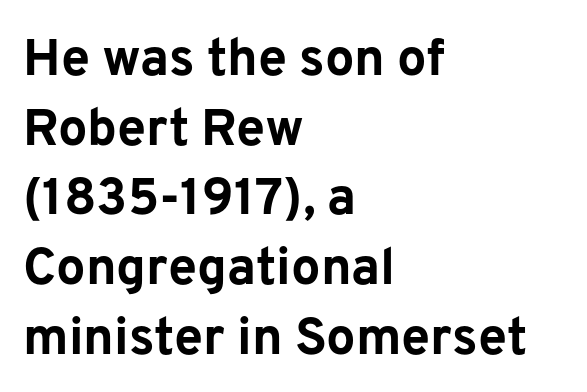
Q: Is the text bold? A: Yes.
Q: Is the text italic (slanted)? A: No, it is upright.
Q: Is the typeface a serif or a sans-serif typeface? A: Sans-serif.
Q: Is the text underlined? A: No.
Q: How is the paragraph aligned? A: Left-aligned.
Q: Is the spacing between letters normal or unusually wide? A: Normal.
Q: Is the spacing between lines tight, normal or loose? A: Normal.
Q: Width (condensed, normal, or wide)? A: Normal.
Q: Stroke contrast? A: Low.
Q: x-height? A: Medium.
Q: Monospaced? A: No.
